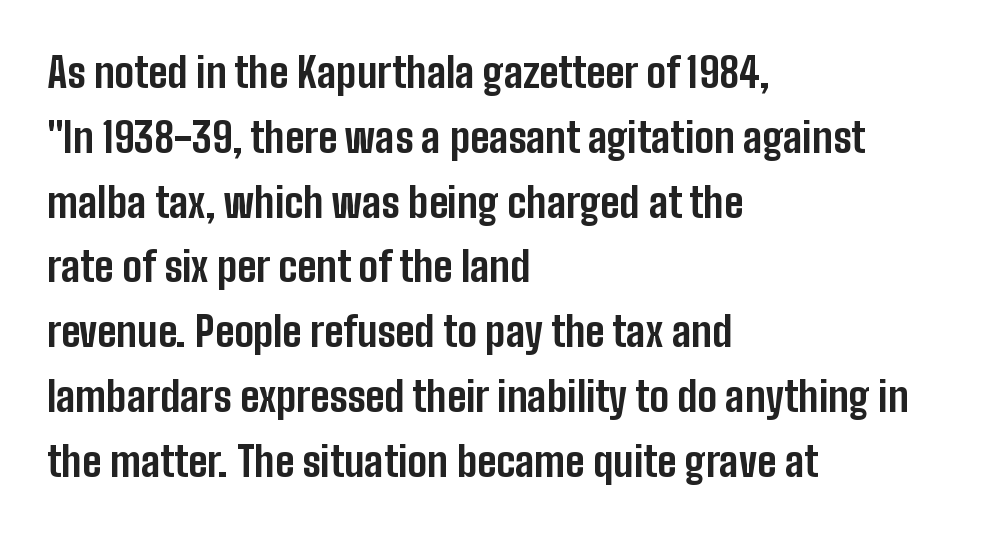
Nope, not italic — everything's standing straight. Each letter keeps its own natural width here, so spacing adapts to shape. Only glyphs here, with clear space below each row. Every row of glyphs begins at an identical x-position on the left.
